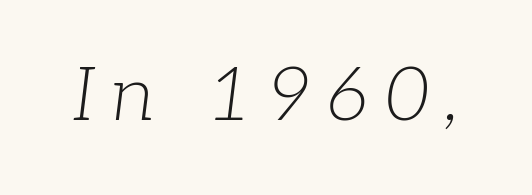
Q: Is the text bold? A: No.
Q: Is the text italic (slanted)? A: Yes, it leans right by about 7 degrees.
Q: Is the typeface a serif or a sans-serif typeface? A: Serif.
Q: Is the text underlined? A: No.
Q: Is the spacing between letters normal or unusually wide? A: Unusually wide.
Q: Width (condensed, normal, or wide)? A: Normal.
Q: Stroke contrast? A: Low.
Q: x-height? A: Medium.
Q: Monospaced? A: No.
